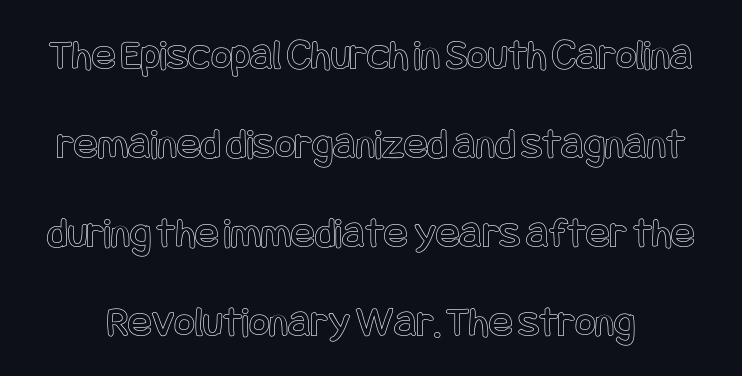
Posture: straight, roman, zero tilt. Regarding leading, the lines here are spaced well apart. Students, note that the glyphs here touch the page at normal intervals. The string is rendered with underlining switched off.
